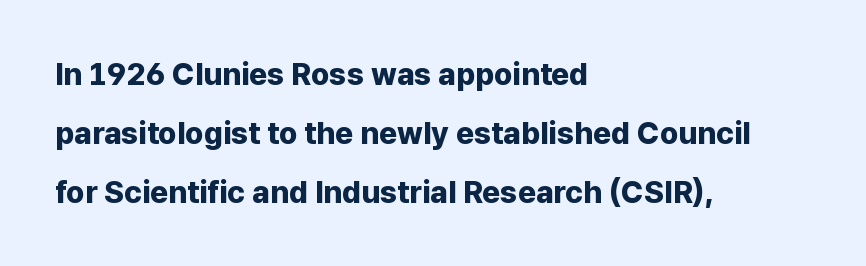
A typesetter would label this face a sans. Rows of type keep a wide berth in the vertical direction. Here the designer chose a conventional face with non-uniform glyph widths. Notice how the passage keeps a crisp vertical edge on the left only.
